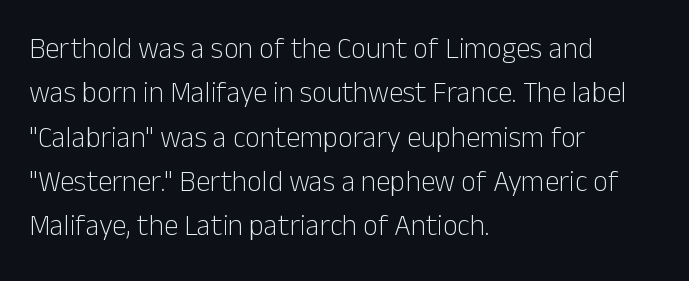
{"serif": "no", "italic": "no", "bold": "no", "weight": "light", "width": "normal", "stroke_contrast": "low", "x_height": "medium", "monospaced": "no", "underline": "no", "align": "left", "line_spacing": "normal", "line_spacing_ratio": 1.53, "letter_spacing": "normal", "letter_spacing_em": 0.0, "glyph_px": 29}
